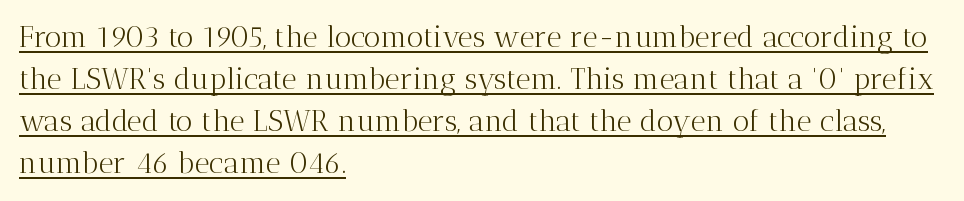
Q: Is the text bold? A: No.
Q: Is the text italic (slanted)? A: No, it is upright.
Q: Is the typeface a serif or a sans-serif typeface? A: Serif.
Q: Is the text underlined? A: Yes.
Q: How is the paragraph aligned? A: Left-aligned.
Q: Is the spacing between letters normal or unusually wide? A: Normal.
Q: Is the spacing between lines tight, normal or loose? A: Normal.
Q: Width (condensed, normal, or wide)? A: Normal.
Q: Stroke contrast? A: Medium.
Q: x-height? A: Medium.
Q: Monospaced? A: No.
